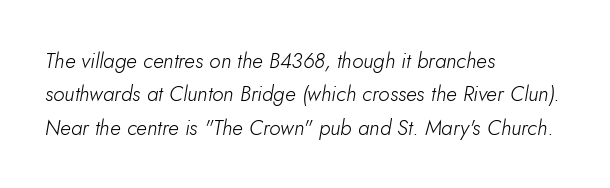
{"italic": "yes", "lean": "right", "slant_degrees": 5, "bold": "no", "underline": "no", "align": "left", "line_spacing": "normal", "line_spacing_ratio": 1.59, "letter_spacing": "normal", "letter_spacing_em": 0.0, "glyph_px": 21}
